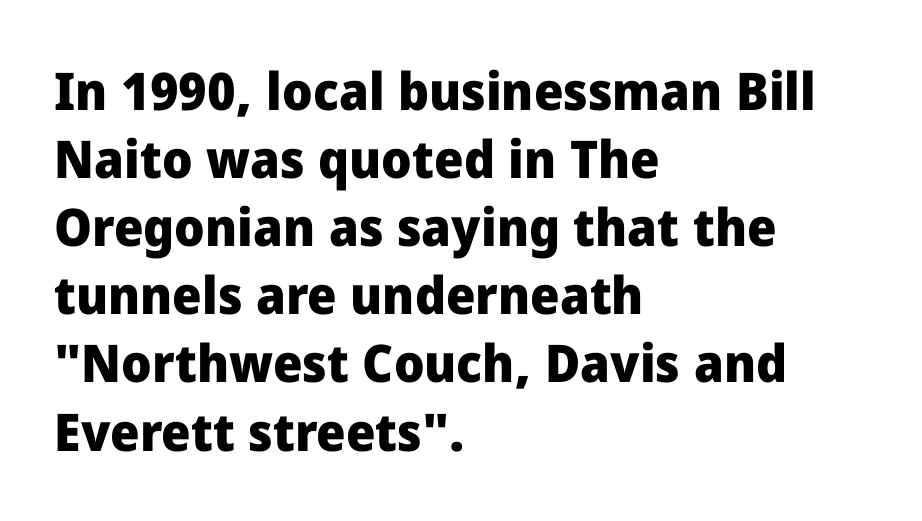
The image shows 52 px heavy sans-serif type, upright; set left-aligned, normal line spacing (1.31x), normal letter spacing, not underlined; low stroke contrast and a medium x-height.
